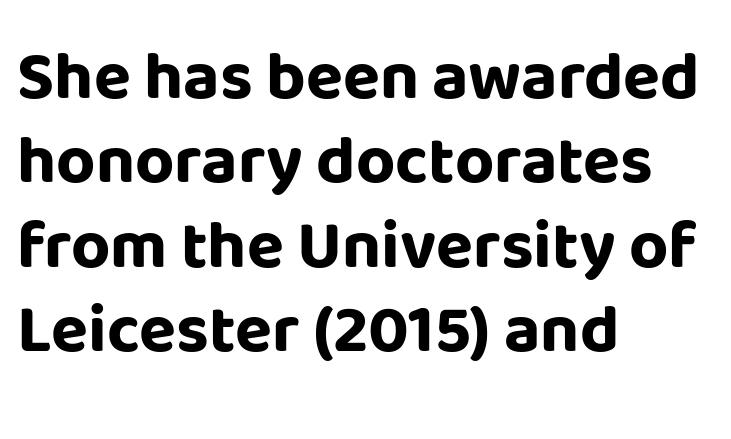
{"serif": "no", "italic": "no", "bold": "yes", "weight": "bold", "width": "normal", "stroke_contrast": "low", "x_height": "large", "monospaced": "no", "underline": "no", "align": "left", "line_spacing_ratio": 1.24, "letter_spacing": "normal", "letter_spacing_em": 0.0, "glyph_px": 68}
